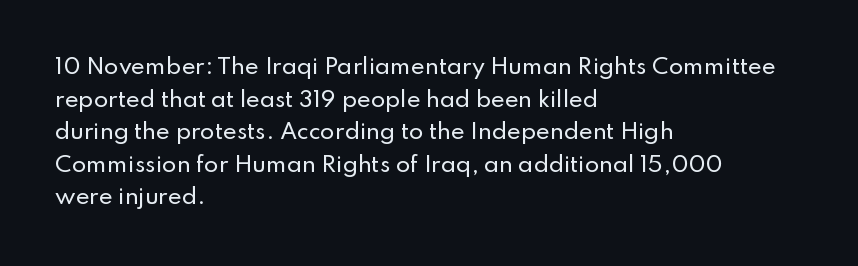
Q: Is the text italic (slanted)? A: No, it is upright.
Q: Is the text underlined? A: No.
Q: How is the paragraph aligned? A: Left-aligned.
Q: Is the spacing between letters normal or unusually wide? A: Normal.
Q: Is the spacing between lines tight, normal or loose? A: Normal.
